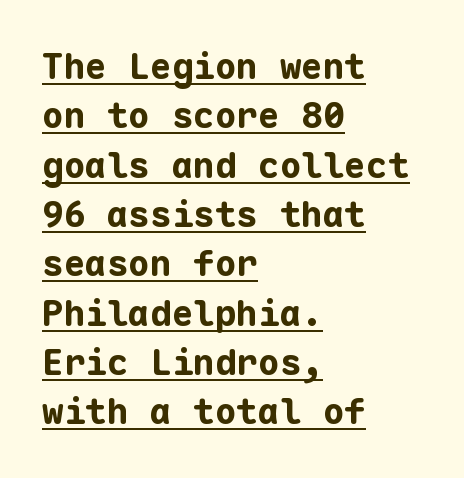
The image shows 36 px bold sans-serif type, upright, monospaced; set left-aligned, normal line spacing (1.37x), normal letter spacing, underlined; low stroke contrast and a medium x-height.
